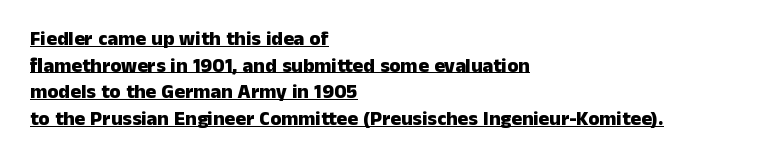
Interline gaps are of average width in this sample. Every letter is thick-stroked: bold, no question. The lines in this sample share a left origin and differ only in where they stop. Looks like someone drew a line under every word here. In terms of letterspacing, this is plain default setting. Posture: vertical.
